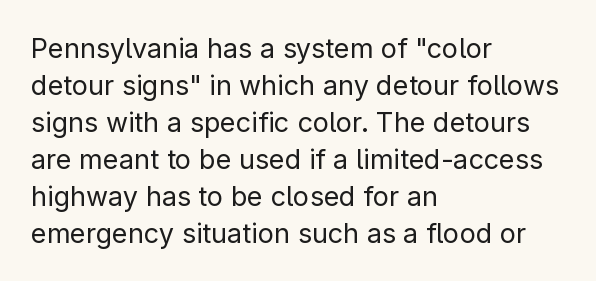
{"italic": "no", "bold": "no", "underline": "no", "align": "left", "line_spacing": "normal", "line_spacing_ratio": 1.37, "letter_spacing": "normal", "letter_spacing_em": 0.0, "glyph_px": 27}
